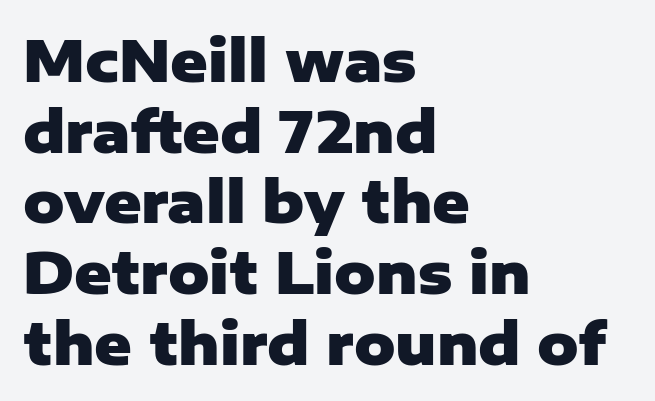
{"serif": "no", "italic": "no", "bold": "yes", "weight": "heavy", "width": "normal", "stroke_contrast": "low", "x_height": "medium", "monospaced": "no", "underline": "no", "align": "left", "line_spacing_ratio": 1.24, "letter_spacing": "normal", "letter_spacing_em": 0.0, "glyph_px": 57}
